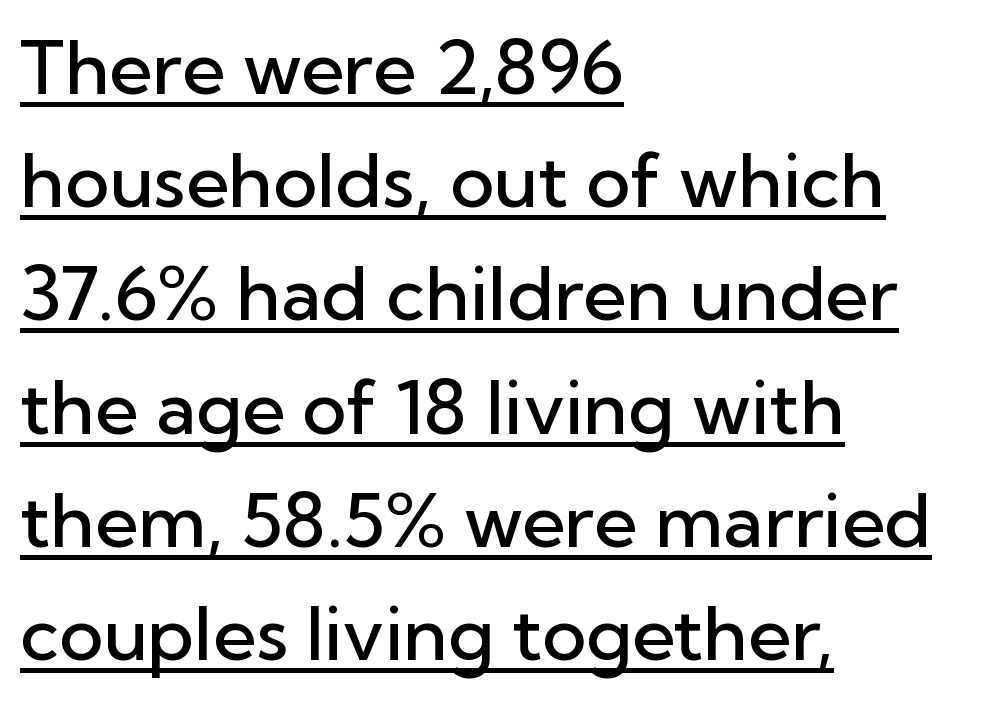
{"serif": "no", "italic": "no", "bold": "semi", "weight": "semibold", "width": "normal", "stroke_contrast": "low", "x_height": "medium", "monospaced": "no", "underline": "yes", "align": "left", "line_spacing": "normal", "line_spacing_ratio": 1.51, "letter_spacing": "normal", "letter_spacing_em": 0.0, "glyph_px": 75}
